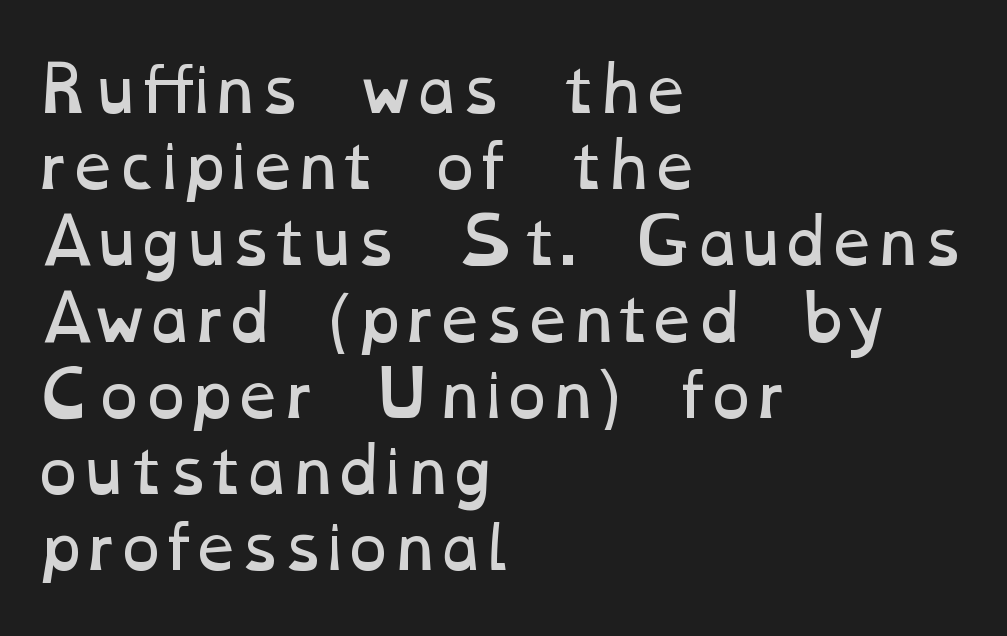
Each letter keeps its own natural width here, so spacing adapts to shape. Layout note: lines flush left. Vertical spacing — default. Just letters on the line, the space beneath them empty.
